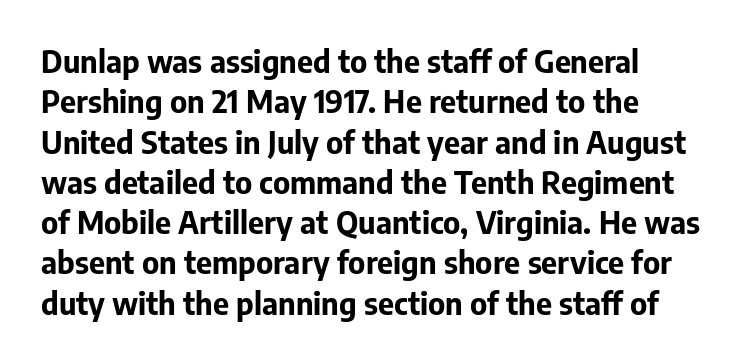
Q: Is the text bold? A: Yes.
Q: Is the text italic (slanted)? A: No, it is upright.
Q: Is the typeface a serif or a sans-serif typeface? A: Sans-serif.
Q: Is the text underlined? A: No.
Q: Is the spacing between letters normal or unusually wide? A: Normal.
Q: Is the spacing between lines tight, normal or loose? A: Normal.
Q: Width (condensed, normal, or wide)? A: Normal.
Q: Stroke contrast? A: Low.
Q: x-height? A: Medium.
Q: Monospaced? A: No.
